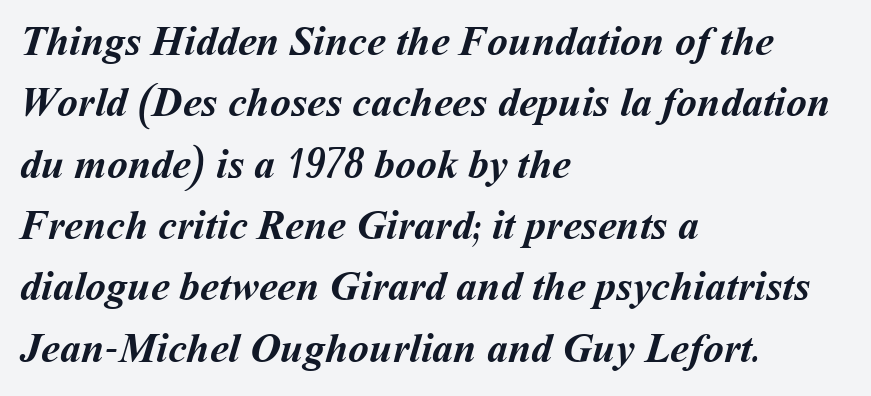
The image shows 42 px semibold type; set left-aligned, normal line spacing (1.46x), normal letter spacing, not underlined; medium stroke contrast and a medium x-height.
